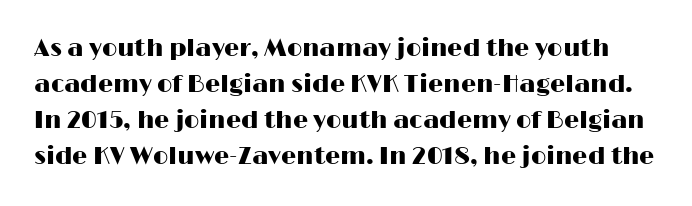
Q: Is the text italic (slanted)? A: No, it is upright.
Q: Is the text underlined? A: No.
Q: Is the spacing between letters normal or unusually wide? A: Normal.
Q: Is the spacing between lines tight, normal or loose? A: Normal.
